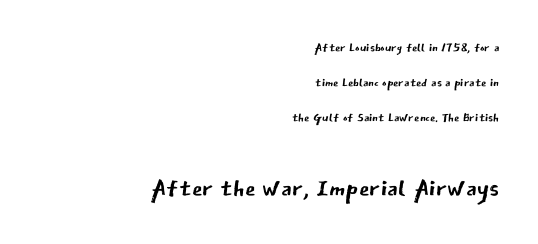
Q: Is the text bold? A: No.
Q: Is the text italic (slanted)? A: No, it is upright.
Q: Is the typeface a serif or a sans-serif typeface? A: Sans-serif.
Q: Is the text underlined? A: No.
Q: How is the paragraph aligned? A: Right-aligned.
Q: Is the spacing between letters normal or unusually wide? A: Normal.
Q: Is the spacing between lines tight, normal or loose? A: Loose.
Q: Which block of text is set in a larger size, the first (top) or the second (bottom)? A: The second (bottom) one.
Q: Width (condensed, normal, or wide)? A: Normal.
Q: Stroke contrast? A: Low.
Q: x-height? A: Medium.
Q: Monospaced? A: No.
